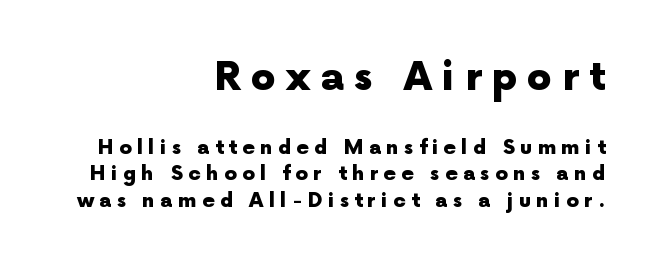
Q: Is the text bold? A: Yes.
Q: Is the text italic (slanted)? A: No, it is upright.
Q: Is the typeface a serif or a sans-serif typeface? A: Sans-serif.
Q: Is the text underlined? A: No.
Q: How is the paragraph aligned? A: Right-aligned.
Q: Is the spacing between letters normal or unusually wide? A: Unusually wide.
Q: Is the spacing between lines tight, normal or loose? A: Normal.
Q: Which block of text is set in a larger size, the first (top) or the second (bottom)? A: The first (top) one.
Q: Width (condensed, normal, or wide)? A: Normal.
Q: x-height? A: Medium.
Q: Monospaced? A: No.
